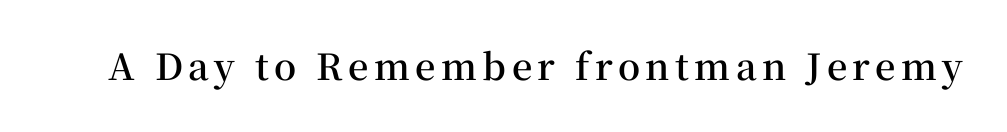
A bit beefed up — I'd call it semibold rather than bold. Words float on clear page, feet unadorned. Unlike italic type, these characters show no tilt at all. Are there feet on the stems? There are — it's a serif. The letters advance in unequal steps, a hallmark of proportional type.
